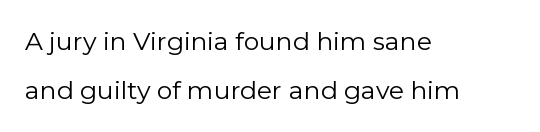
{"italic": "no", "bold": "no", "underline": "no", "align": "left", "line_spacing": "loose", "line_spacing_ratio": 1.98, "letter_spacing": "normal", "letter_spacing_em": 0.0, "glyph_px": 25}
